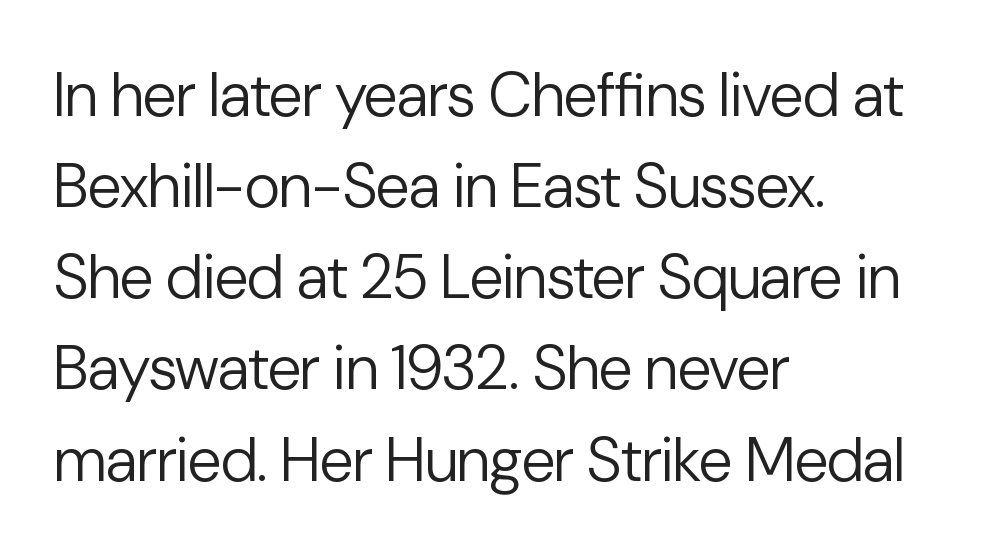
Lines of text with bare space underneath. The lettering holds an erect, upright posture throughout. The type family on display is of the sans-serif kind. These lines are set flush left with a ragged right edge. The strokes carry an ordinary text weight at most.
